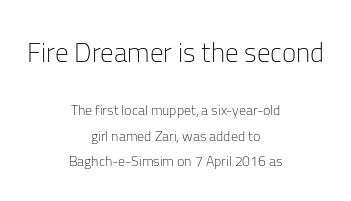
The image shows 27 px text type, upright; set centered, line spacing 1.81x, normal letter spacing, not underlined; the first (top) block is 1.93x larger.
